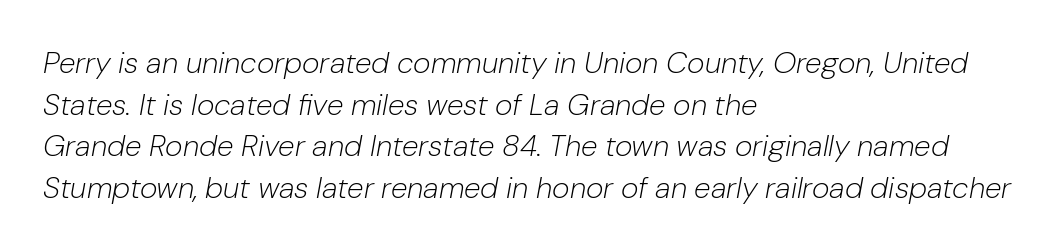
Q: Is the text bold? A: No.
Q: Is the text italic (slanted)? A: Yes, it leans right by about 10 degrees.
Q: Is the text underlined? A: No.
Q: How is the paragraph aligned? A: Left-aligned.
Q: Is the spacing between letters normal or unusually wide? A: Normal.
Q: Is the spacing between lines tight, normal or loose? A: Normal.
Q: Width (condensed, normal, or wide)? A: Normal.
Q: Stroke contrast? A: Low.
Q: x-height? A: Medium.
Q: Monospaced? A: No.
